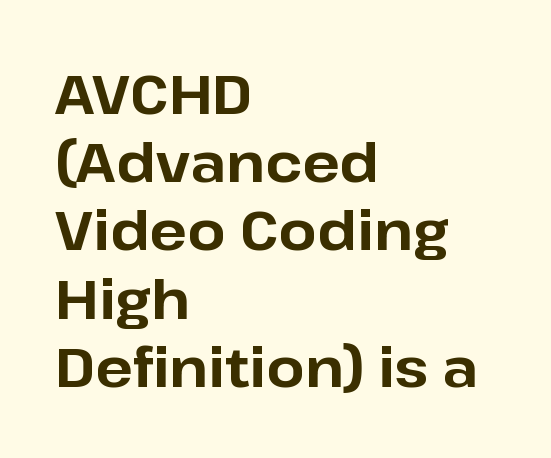
{"serif": "no", "italic": "no", "bold": "yes", "weight": "bold", "width": "normal", "stroke_contrast": "low", "x_height": "medium", "monospaced": "no", "underline": "no", "align": "left", "line_spacing_ratio": 1.24, "letter_spacing": "normal", "letter_spacing_em": 0.0, "glyph_px": 55}
